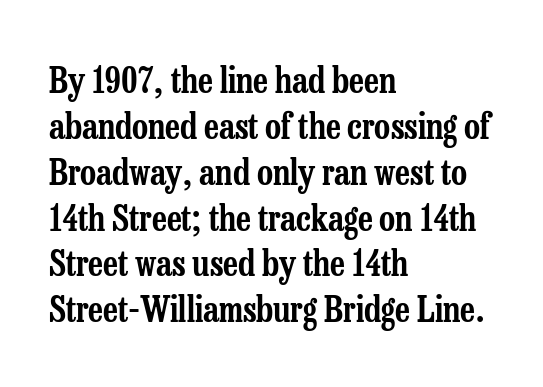
{"serif": "yes", "italic": "no", "width": "condensed", "stroke_contrast": "low", "x_height": "medium", "monospaced": "no", "underline": "no", "align": "left", "line_spacing": "normal", "line_spacing_ratio": 1.31, "letter_spacing": "normal", "letter_spacing_em": 0.0, "glyph_px": 35}
